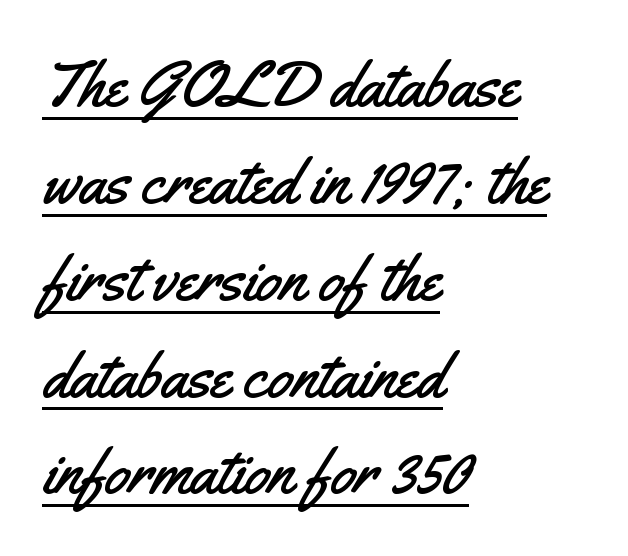
This rendering leaves character spacing at its baseline value. Layout note: lines flush left. Type style note: lacks serifs. These lines sit exactly where default settings would place them.
